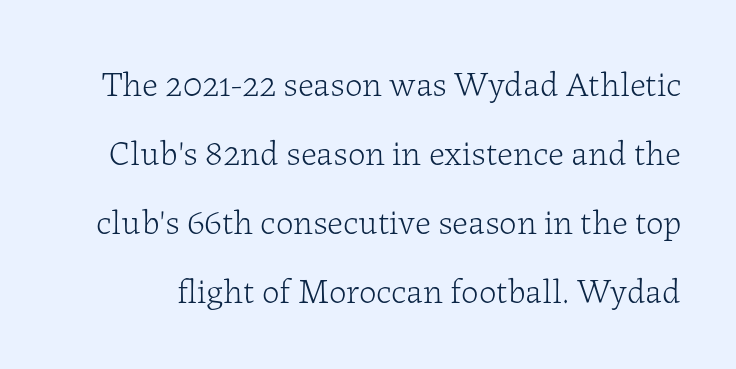
{"serif": "yes", "italic": "no", "bold": "no", "weight": "light", "width": "normal", "stroke_contrast": "low", "x_height": "medium", "monospaced": "no", "underline": "no", "line_spacing": "loose", "line_spacing_ratio": 1.97, "letter_spacing": "normal", "letter_spacing_em": 0.0, "glyph_px": 35}
